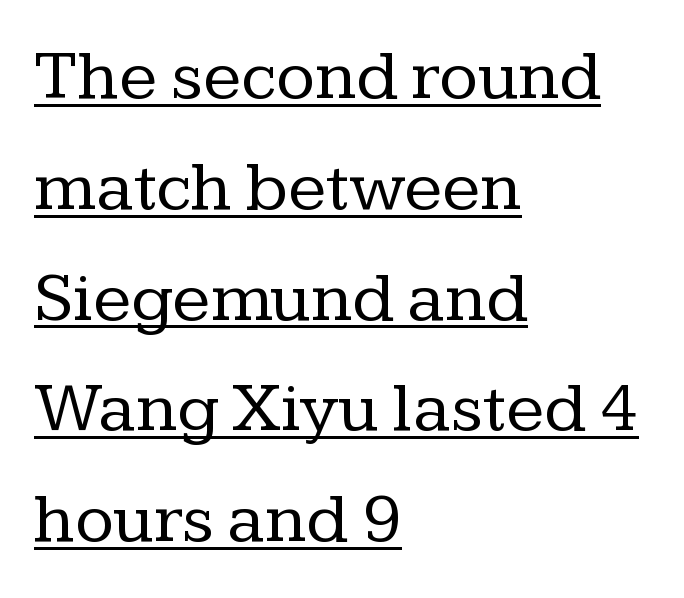
Q: Is the text bold? A: No.
Q: Is the text italic (slanted)? A: No, it is upright.
Q: Is the typeface a serif or a sans-serif typeface? A: Serif.
Q: Is the text underlined? A: Yes.
Q: How is the paragraph aligned? A: Left-aligned.
Q: Is the spacing between letters normal or unusually wide? A: Normal.
Q: Is the spacing between lines tight, normal or loose? A: Normal.
Q: Width (condensed, normal, or wide)? A: Normal.
Q: Stroke contrast? A: Low.
Q: x-height? A: Medium.
Q: Monospaced? A: No.
